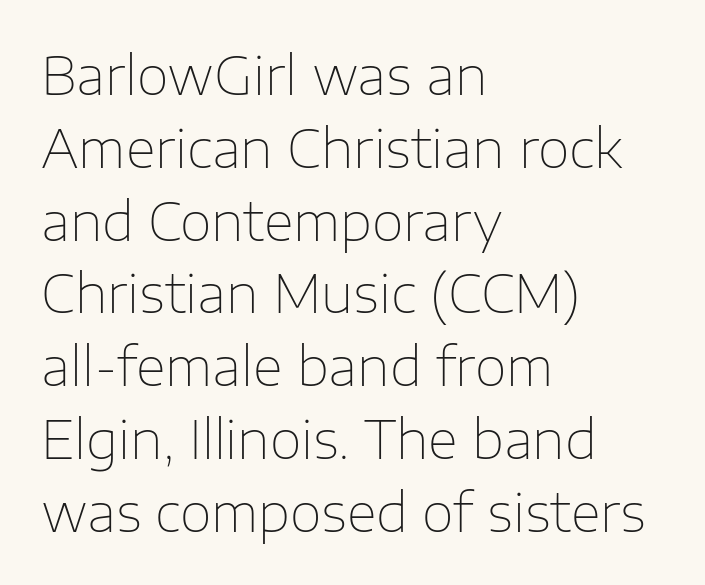
The lines in this sample share a left origin and differ only in where they stop. Does the type have serifs? No, each stem ends abruptly. Descenders are the only things crossing below the line. The font is comparable to plain body text, perhaps lighter. Honestly, the row spacing looks completely unremarkable. Spacing verdict: proportional, widths tailored to each character.
